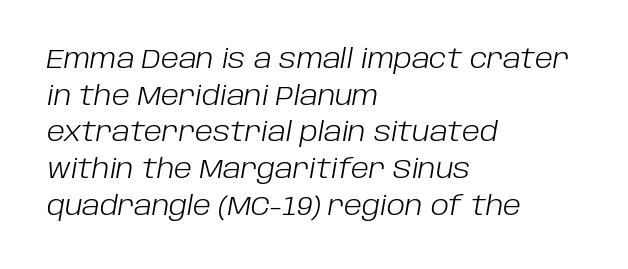
The image shows 26 px text type, italic (leaning right); set left-aligned, normal line spacing (1.41x), normal letter spacing, not underlined.
